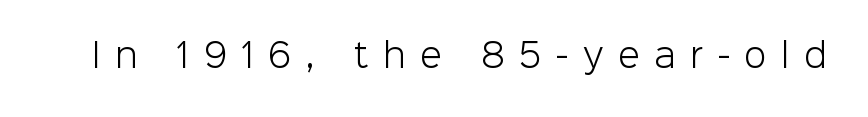
The image shows 32 px light sans-serif type, upright; set unusually wide letter spacing (+0.46 em), not underlined; low stroke contrast and a medium x-height.
